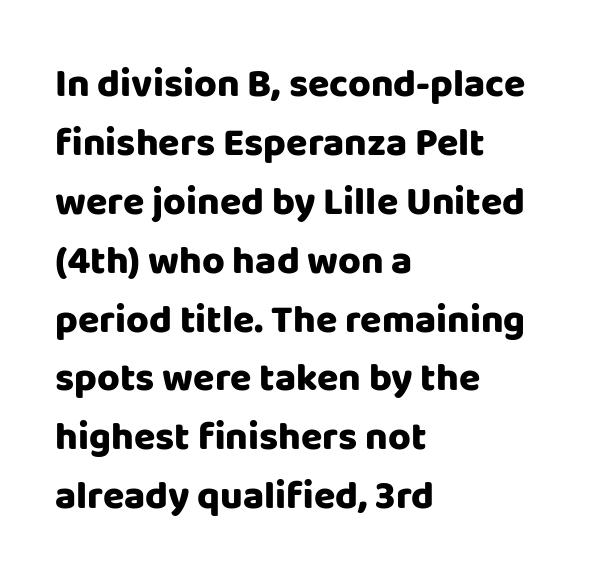
Layout note: lines flush left. The strip under each line holds only bare page. The line-height multiplier appears to be the usual default. How are the letters spaced? Ordinarily, with no added tracking. Varying glyph widths throughout — classic text-font behaviour. Unlike italic type, these characters show no tilt at all.
